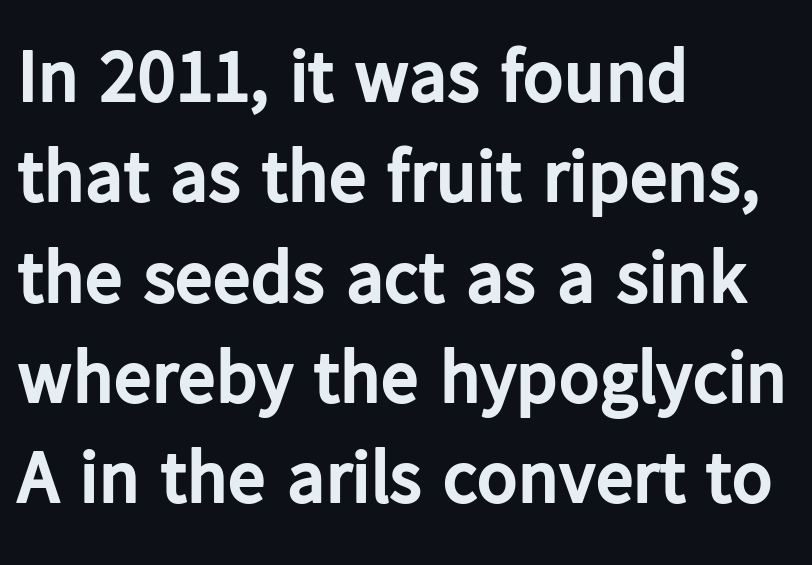
Italic? Not at all — the glyphs are vertical. Decoration check: the copy has no underline. Alignment: flush left. No feet cap the strokes, marking this as sans-serif type.
